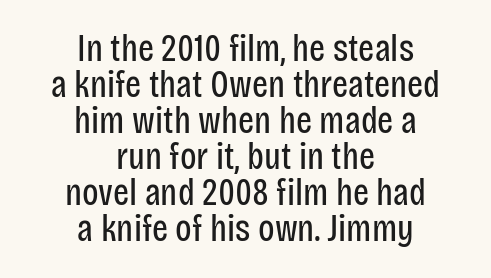
The baseline area is clear. Spacing verdict: proportional, widths tailored to each character. If you drew a line through each stem, it would be perfectly vertical. The typeface has the unassuming heft of standard copy or less. This rendering employs a face without finishing strokes, i.e., a sans-serif. Regarding leading, the lines here are crowded together.
